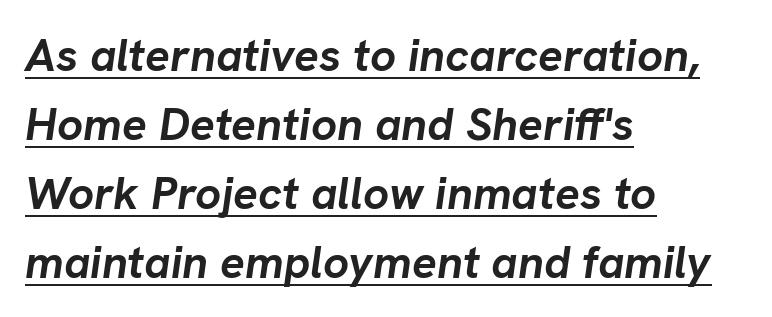
Observe the ordinary spacing: letters are neighbours, not strangers. A normal amount of white space separates one row of letters from the next. These lines were composed using italics. The glyphs have the mass of a bold cut.
